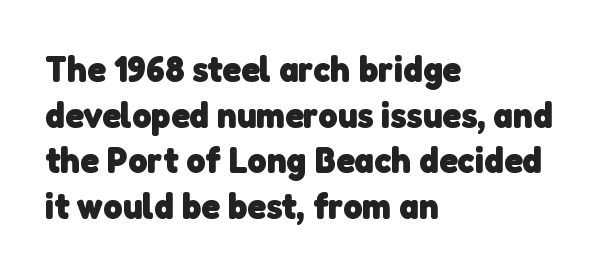
The image shows 37 px heavy sans-serif type; set left-aligned, line spacing 1.23x, normal letter spacing, not underlined; low stroke contrast and a medium x-height.
